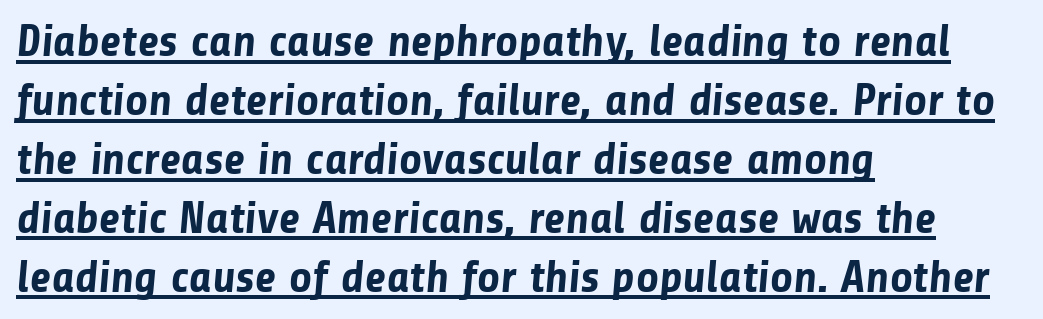
Q: Is the text bold? A: Yes.
Q: Is the typeface a serif or a sans-serif typeface? A: Sans-serif.
Q: Is the text underlined? A: Yes.
Q: How is the paragraph aligned? A: Left-aligned.
Q: Is the spacing between letters normal or unusually wide? A: Normal.
Q: Is the spacing between lines tight, normal or loose? A: Normal.
Q: Width (condensed, normal, or wide)? A: Normal.
Q: Stroke contrast? A: Low.
Q: x-height? A: Medium.
Q: Monospaced? A: No.
